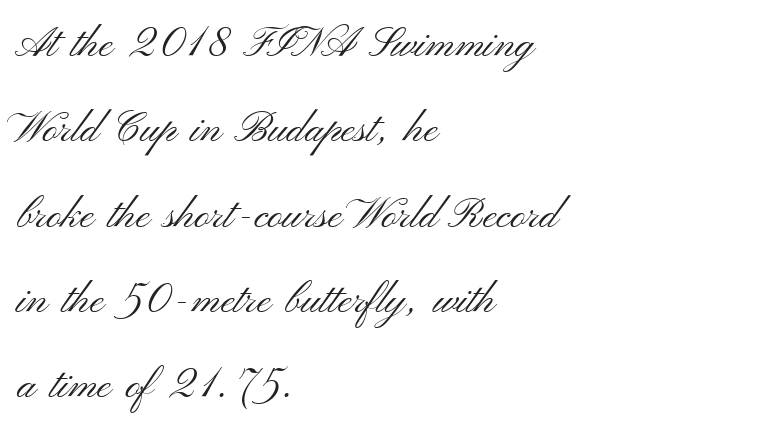
Q: Is the text bold? A: No.
Q: Is the text italic (slanted)? A: Yes.
Q: Is the typeface a serif or a sans-serif typeface? A: Sans-serif.
Q: Is the text underlined? A: No.
Q: How is the paragraph aligned? A: Left-aligned.
Q: Is the spacing between letters normal or unusually wide? A: Normal.
Q: Is the spacing between lines tight, normal or loose? A: Loose.
Q: Width (condensed, normal, or wide)? A: Wide.
Q: Stroke contrast? A: Medium.
Q: x-height? A: Small.
Q: Monospaced? A: No.
